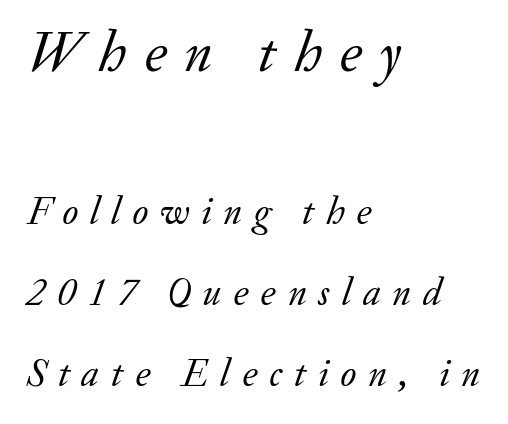
Regarding leading, the lines here are spaced well apart. The rendering shrinks the type as you move from the upper chunk to the lower. The gap between lines stays unmarked. Looks like regular typesetting: each glyph gets only the width it needs. Tracking value appears strongly positive — letters spread wide.
